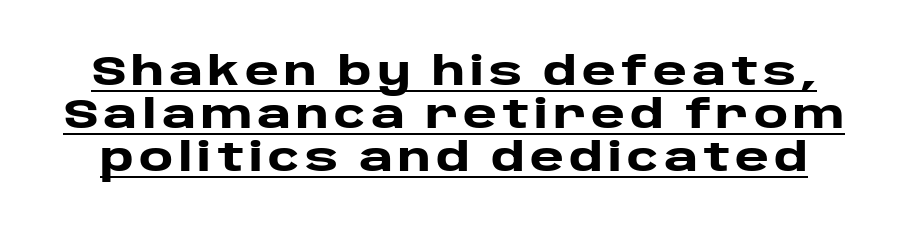
The image shows 41 px heavy, wide sans-serif type, upright; set tight line spacing (1.05x), underlined; low stroke contrast and a large x-height.
